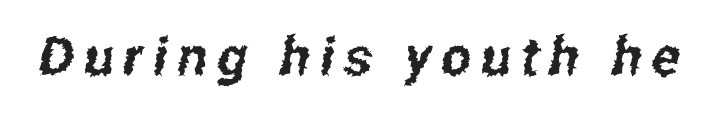
{"serif": "no", "width": "condensed", "stroke_contrast": "low", "x_height": "medium", "monospaced": "no", "underline": "no", "glyph_px": 53}
